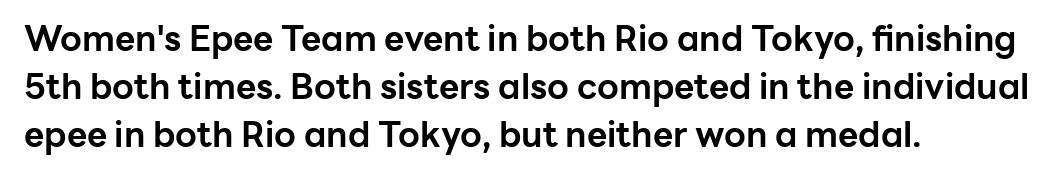
Q: Is the text bold? A: Yes.
Q: Is the text italic (slanted)? A: No, it is upright.
Q: Is the typeface a serif or a sans-serif typeface? A: Sans-serif.
Q: Is the text underlined? A: No.
Q: How is the paragraph aligned? A: Left-aligned.
Q: Is the spacing between letters normal or unusually wide? A: Normal.
Q: Is the spacing between lines tight, normal or loose? A: Normal.
Q: Width (condensed, normal, or wide)? A: Normal.
Q: Stroke contrast? A: Low.
Q: x-height? A: Medium.
Q: Monospaced? A: No.
